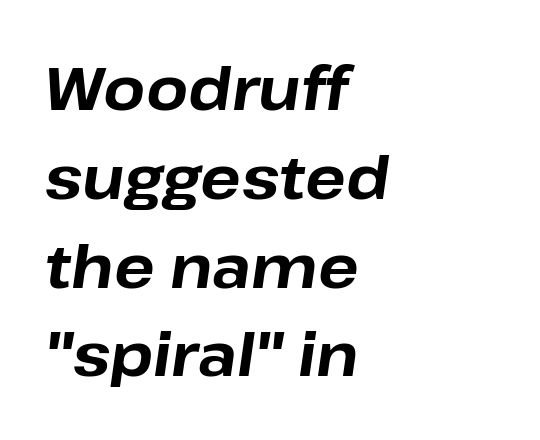
{"italic": "yes", "lean": "right", "slant_degrees": 8, "bold": "yes", "weight": "bold", "width": "normal", "stroke_contrast": "low", "x_height": "medium", "monospaced": "no", "underline": "no", "align": "left", "line_spacing": "normal", "line_spacing_ratio": 1.48, "letter_spacing": "normal", "letter_spacing_em": 0.0, "glyph_px": 60}
